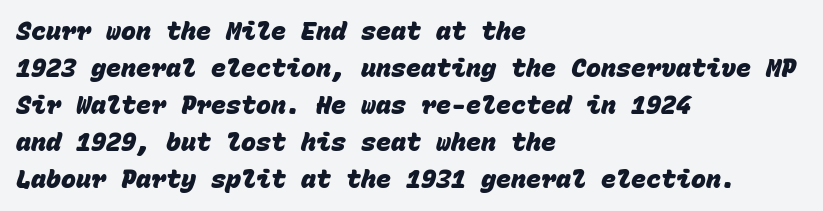
The image shows 25 px bold type; set left-aligned, normal line spacing (1.48x), normal letter spacing, not underlined.
